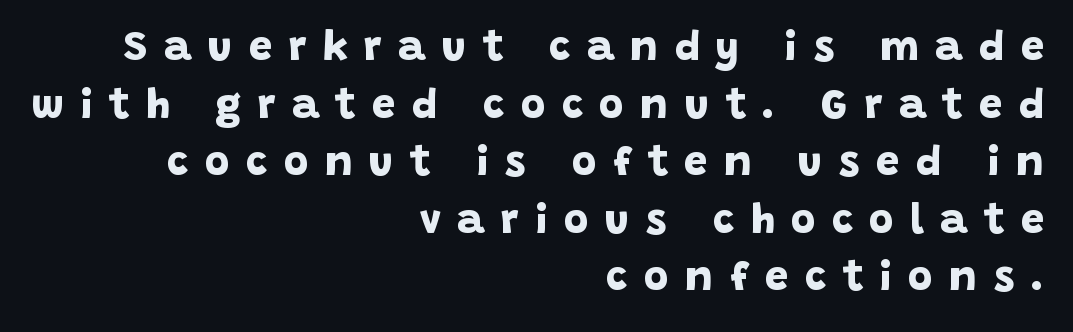
The image shows 42 px bold sans-serif type; set right-aligned, normal line spacing (1.37x), unusually wide letter spacing (+0.39 em), not underlined; low stroke contrast and a large x-height.
